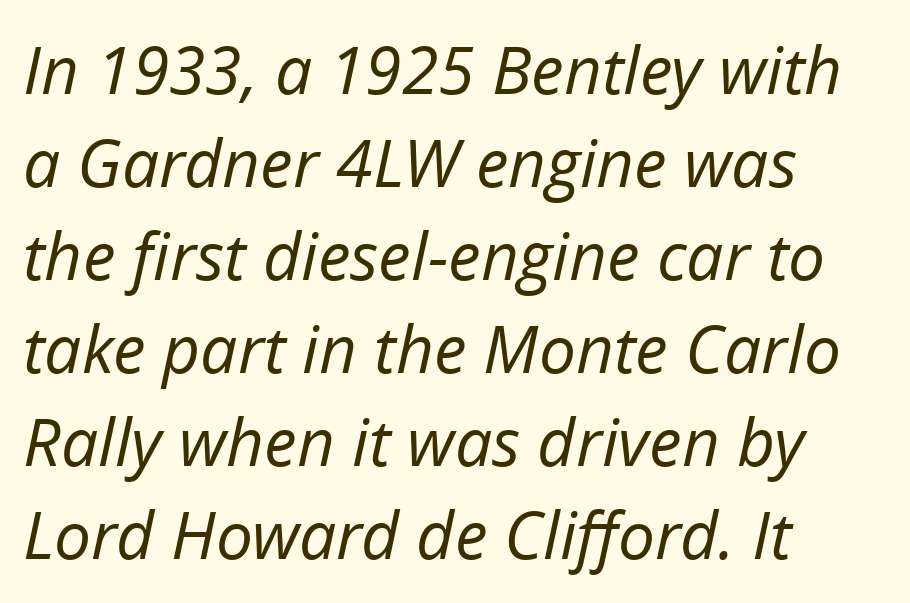
The image shows 66 px regular-weight type, italic (leaning right); set left-aligned, normal line spacing (1.41x), normal letter spacing, not underlined; low stroke contrast and a medium x-height.
